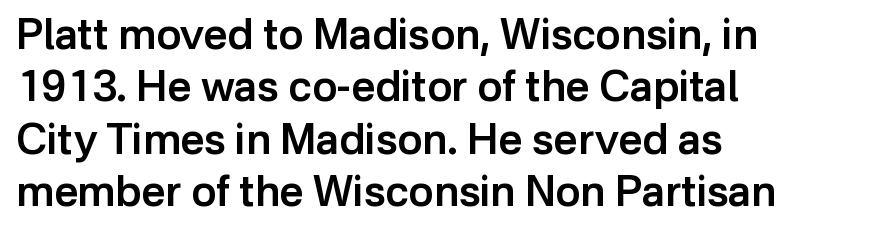
Q: Is the text bold? A: Semi-bold.
Q: Is the text italic (slanted)? A: No, it is upright.
Q: Is the typeface a serif or a sans-serif typeface? A: Sans-serif.
Q: Is the text underlined? A: No.
Q: How is the paragraph aligned? A: Left-aligned.
Q: Is the spacing between letters normal or unusually wide? A: Normal.
Q: Is the spacing between lines tight, normal or loose? A: Normal.
Q: Width (condensed, normal, or wide)? A: Normal.
Q: Stroke contrast? A: Low.
Q: x-height? A: Medium.
Q: Monospaced? A: No.
